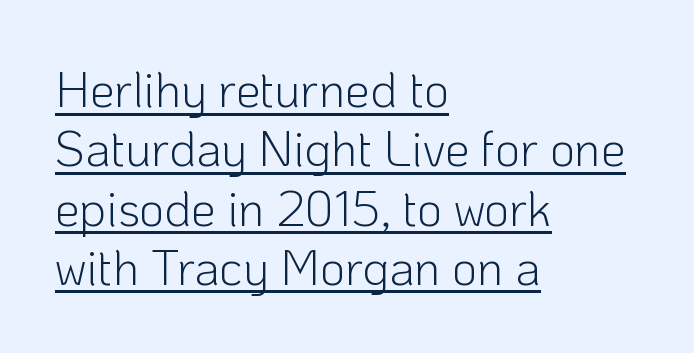
Q: Is the text bold? A: No.
Q: Is the text italic (slanted)? A: No, it is upright.
Q: Is the typeface a serif or a sans-serif typeface? A: Sans-serif.
Q: Is the text underlined? A: Yes.
Q: How is the paragraph aligned? A: Left-aligned.
Q: Is the spacing between letters normal or unusually wide? A: Normal.
Q: Width (condensed, normal, or wide)? A: Normal.
Q: Stroke contrast? A: Low.
Q: x-height? A: Medium.
Q: Monospaced? A: No.
